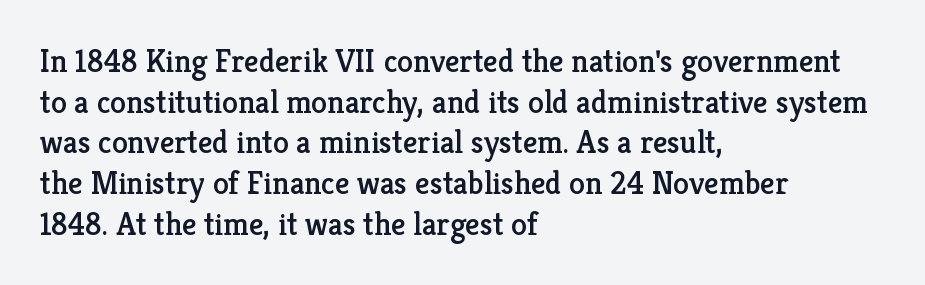
The image shows 32 px serif type, upright; set left-aligned, normal line spacing (1.27x), normal letter spacing, not underlined; low stroke contrast and a medium x-height.
